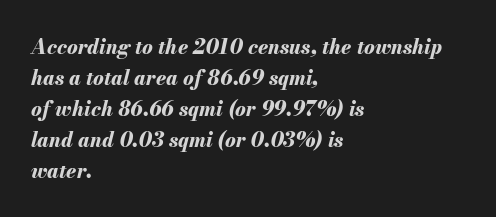
Q: Is the text bold? A: Yes.
Q: Is the text italic (slanted)? A: Yes, it leans right by about 13 degrees.
Q: Is the text underlined? A: No.
Q: How is the paragraph aligned? A: Left-aligned.
Q: Is the spacing between letters normal or unusually wide? A: Normal.
Q: Is the spacing between lines tight, normal or loose? A: Normal.
